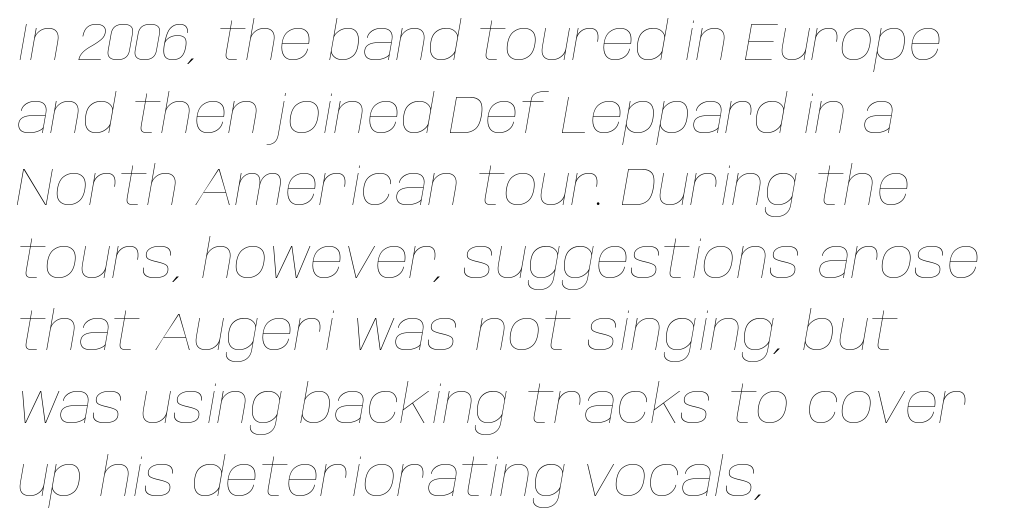
Each row of text sits above clean, open space. Is the block centered? No — it sits flush against the left margin. Think standard paragraph weight, or any step lighter than that. How are the letters spaced? Ordinarily, with no added tracking. The rendering uses natural spacing where letterforms have individual widths.
